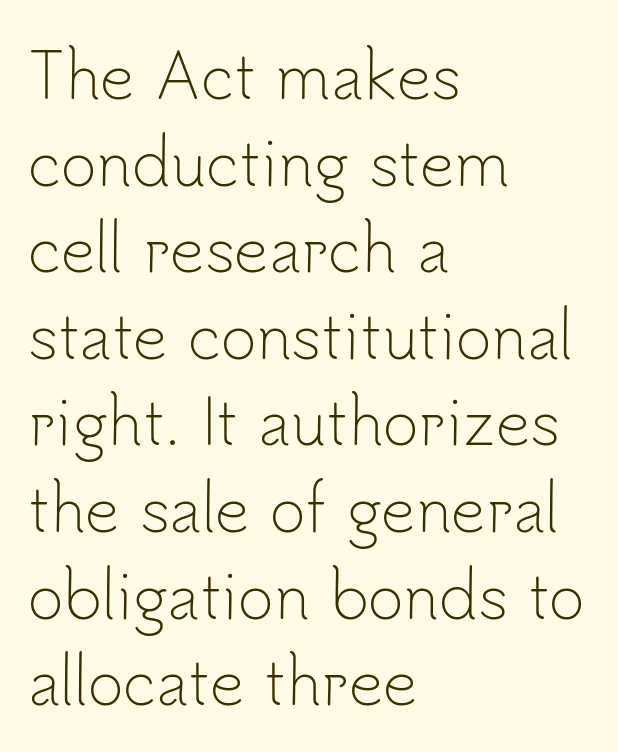
{"serif": "no", "italic": "no", "bold": "no", "weight": "light", "width": "normal", "stroke_contrast": "low", "x_height": "small", "monospaced": "no", "underline": "no", "align": "left", "line_spacing": "normal", "line_spacing_ratio": 1.42, "letter_spacing": "normal", "letter_spacing_em": 0.0, "glyph_px": 61}
